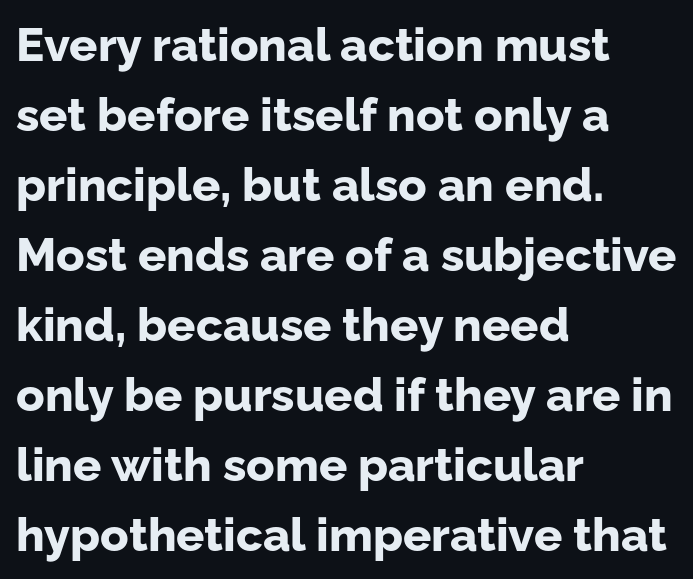
The image shows 47 px bold sans-serif type, upright; set left-aligned, normal line spacing (1.49x), normal letter spacing, not underlined; low stroke contrast and a medium x-height.
